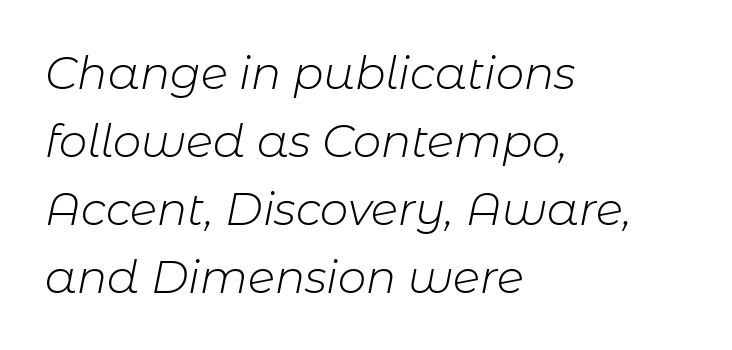
The image shows 45 px light type, italic (leaning right); set left-aligned, normal line spacing (1.51x), normal letter spacing, not underlined; low stroke contrast and a medium x-height.
